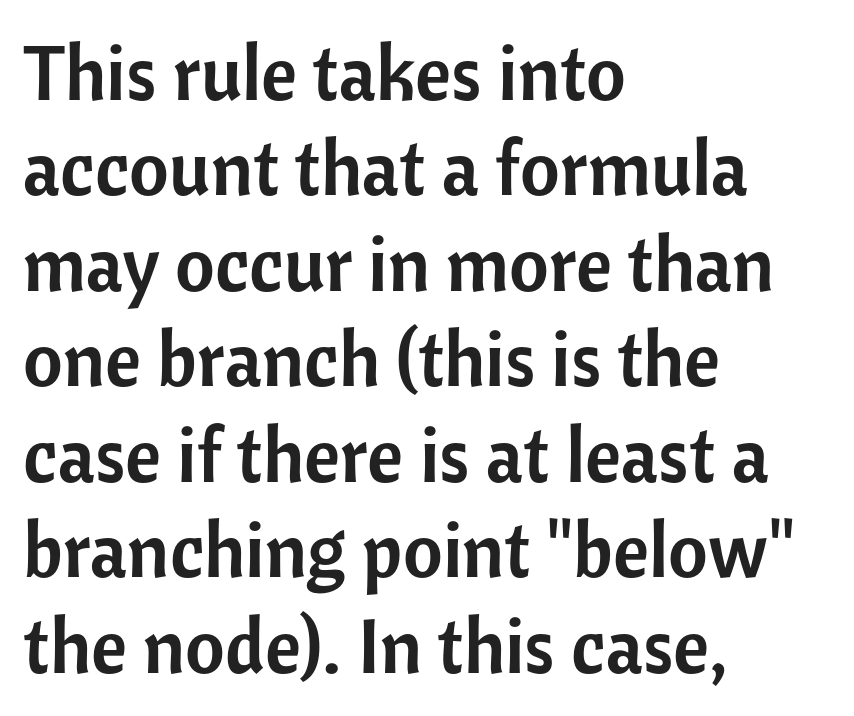
The image shows 77 px sans-serif type, upright; set left-aligned, line spacing 1.24x, normal letter spacing, not underlined; low stroke contrast and a medium x-height.
